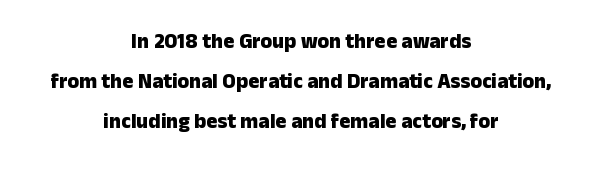
Q: Is the text bold? A: Yes.
Q: Is the text italic (slanted)? A: No, it is upright.
Q: Is the text underlined? A: No.
Q: How is the paragraph aligned? A: Centered.
Q: Is the spacing between letters normal or unusually wide? A: Normal.
Q: Is the spacing between lines tight, normal or loose? A: Loose.
